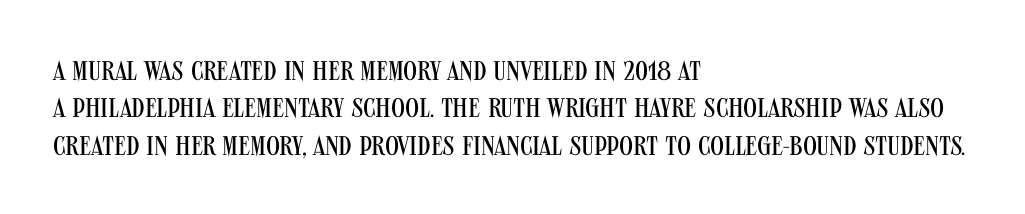
{"italic": "no", "bold": "no", "underline": "no", "align": "left", "line_spacing": "normal", "line_spacing_ratio": 1.38, "letter_spacing": "normal", "letter_spacing_em": 0.0, "glyph_px": 27}
